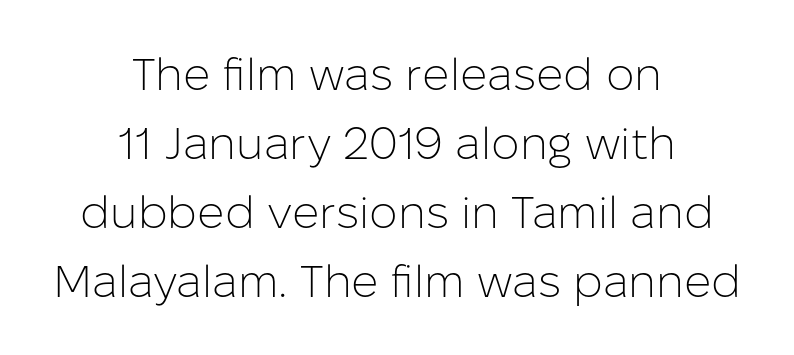
Q: Is the text bold? A: No.
Q: Is the text italic (slanted)? A: No, it is upright.
Q: Is the typeface a serif or a sans-serif typeface? A: Sans-serif.
Q: Is the text underlined? A: No.
Q: How is the paragraph aligned? A: Centered.
Q: Is the spacing between letters normal or unusually wide? A: Normal.
Q: Is the spacing between lines tight, normal or loose? A: Normal.
Q: Width (condensed, normal, or wide)? A: Normal.
Q: Stroke contrast? A: Low.
Q: x-height? A: Medium.
Q: Monospaced? A: No.
